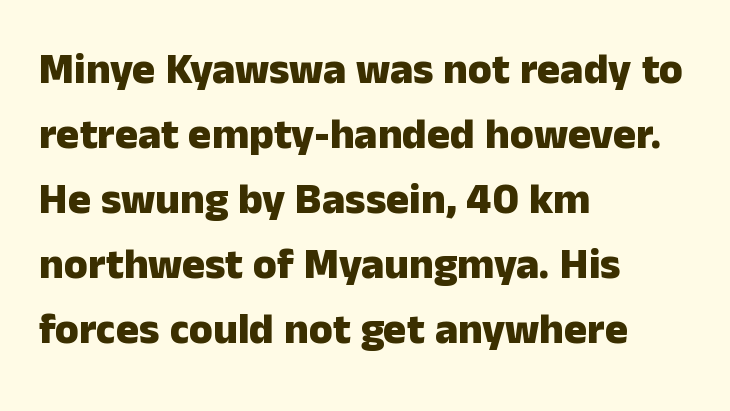
{"serif": "no", "italic": "no", "bold": "yes", "weight": "heavy", "width": "normal", "stroke_contrast": "low", "x_height": "medium", "monospaced": "no", "underline": "no", "align": "left", "line_spacing": "normal", "line_spacing_ratio": 1.51, "letter_spacing": "normal", "letter_spacing_em": 0.0, "glyph_px": 43}
